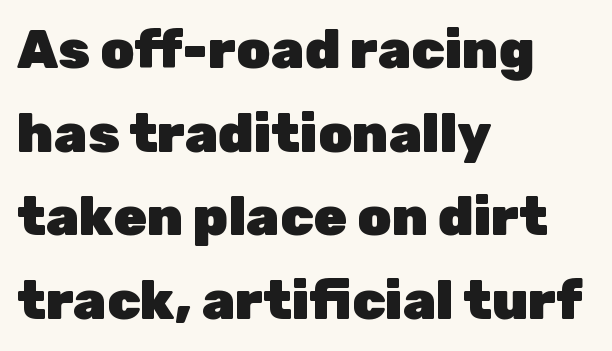
Baseline-to-baseline distance is the conventional proportion of letter height. Clear beneath every line of the passage. Chunky letters — that's bold for sure. A typesetter would call this proportional, since set widths differ per character. The gaps between neighbouring characters are ordinary and unremarkable. Vertical strokes here are truly vertical.
